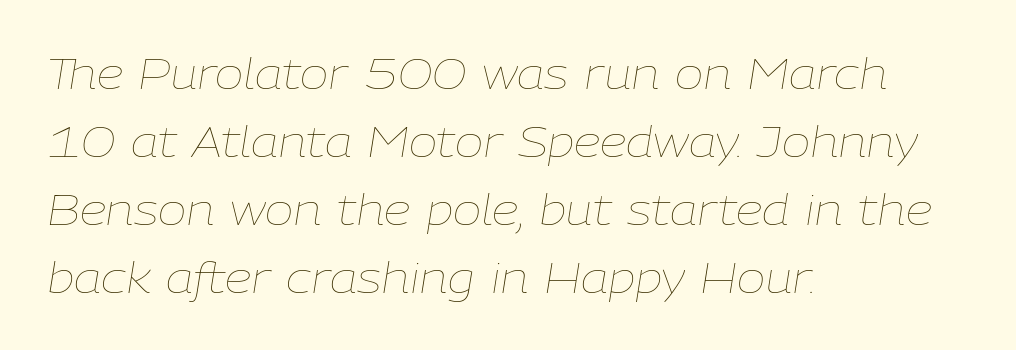
Q: Is the text bold? A: No.
Q: Is the text italic (slanted)? A: Yes, it leans right by about 9 degrees.
Q: Is the text underlined? A: No.
Q: How is the paragraph aligned? A: Left-aligned.
Q: Is the spacing between letters normal or unusually wide? A: Normal.
Q: Is the spacing between lines tight, normal or loose? A: Normal.
Q: Width (condensed, normal, or wide)? A: Normal.
Q: Stroke contrast? A: Low.
Q: x-height? A: Medium.
Q: Monospaced? A: No.
